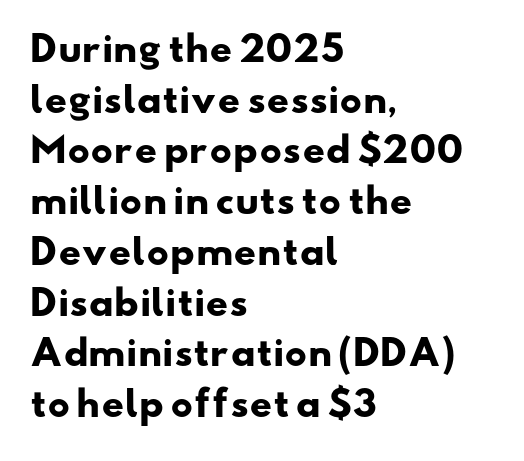
The image shows 35 px heavy, wide sans-serif type; set left-aligned, normal line spacing (1.45x), normal letter spacing, not underlined; low stroke contrast and a small x-height.
